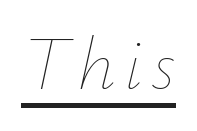
Q: Is the text bold? A: No.
Q: Is the text italic (slanted)? A: Yes, it leans right by about 12 degrees.
Q: Is the text underlined? A: Yes.
Q: Width (condensed, normal, or wide)? A: Normal.
Q: Stroke contrast? A: Low.
Q: x-height? A: Small.
Q: Monospaced? A: No.
